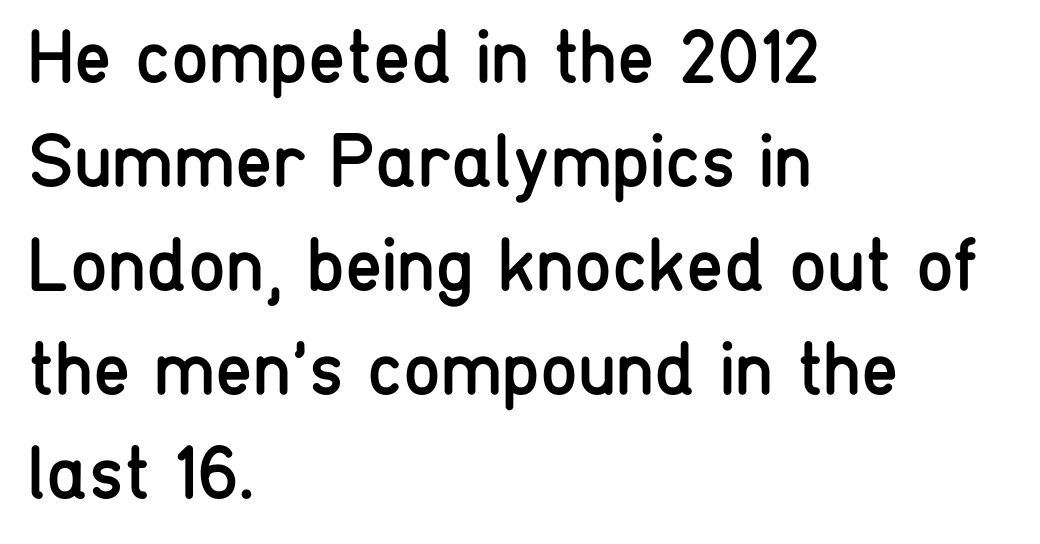
The letters look calm and open, with moderate or lighter stems. Look at the tracking — it's just the regular setting, nothing added. Alignment: flush left. The axis of the letterforms is exactly vertical.
